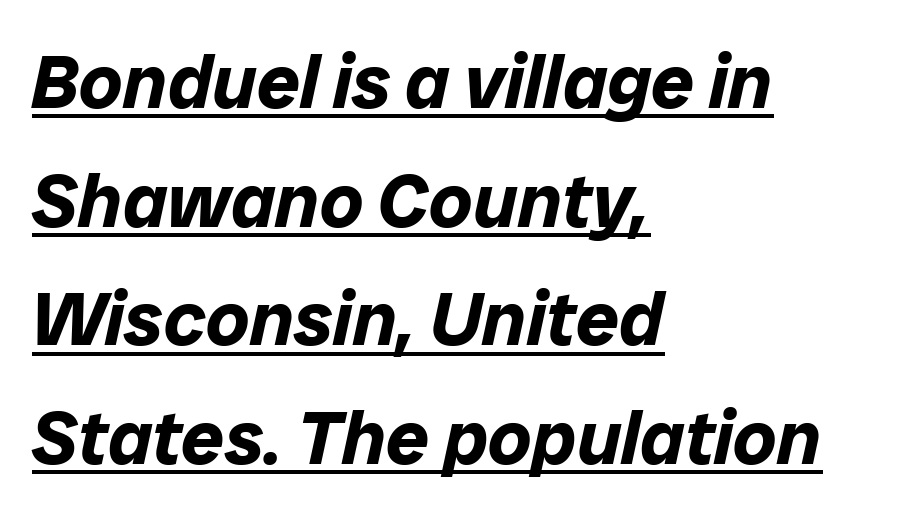
The image shows 76 px bold type, italic (leaning right); set left-aligned, normal line spacing (1.56x), normal letter spacing, underlined; low stroke contrast and a medium x-height.
